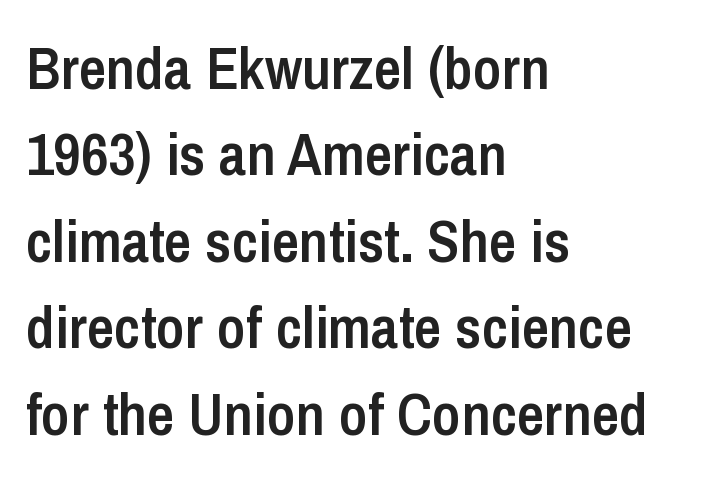
{"serif": "no", "italic": "no", "bold": "semi", "weight": "semibold", "width": "condensed", "stroke_contrast": "low", "x_height": "medium", "monospaced": "no", "underline": "no", "align": "left", "line_spacing": "normal", "line_spacing_ratio": 1.44, "letter_spacing": "normal", "letter_spacing_em": 0.0, "glyph_px": 60}
